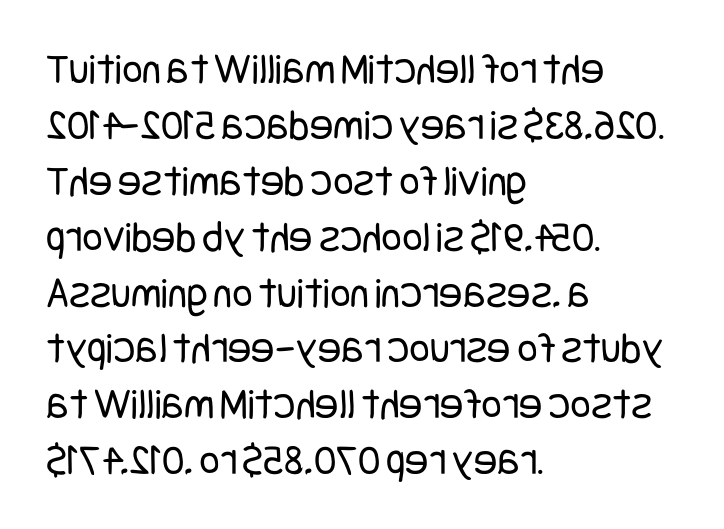
{"serif": "no", "italic": "no", "bold": "no", "weight": "regular", "width": "condensed", "stroke_contrast": "low", "x_height": "large", "underline": "no", "align": "left", "line_spacing": "normal", "line_spacing_ratio": 1.27, "letter_spacing": "normal", "letter_spacing_em": 0.0, "glyph_px": 44}
